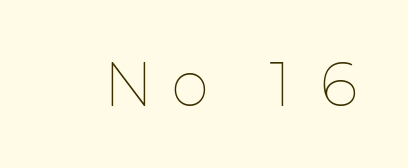
Q: Is the text bold? A: No.
Q: Is the text italic (slanted)? A: No, it is upright.
Q: Is the text underlined? A: No.
Q: Is the spacing between letters normal or unusually wide? A: Unusually wide.
Q: Width (condensed, normal, or wide)? A: Normal.
Q: Stroke contrast? A: Low.
Q: x-height? A: Medium.
Q: Monospaced? A: No.
